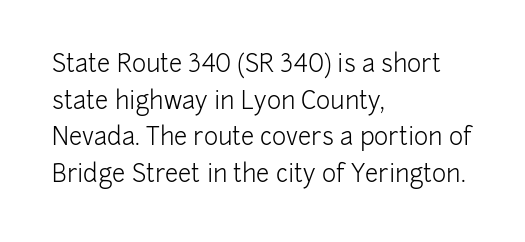
Q: Is the text bold? A: No.
Q: Is the text italic (slanted)? A: No, it is upright.
Q: Is the text underlined? A: No.
Q: How is the paragraph aligned? A: Left-aligned.
Q: Is the spacing between letters normal or unusually wide? A: Normal.
Q: Is the spacing between lines tight, normal or loose? A: Normal.
